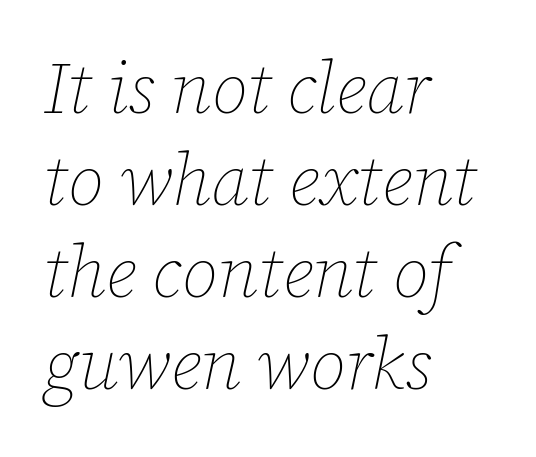
The image shows 72 px thin type, italic (leaning right); set left-aligned, normal line spacing (1.28x), normal letter spacing, not underlined; low stroke contrast and a medium x-height.
